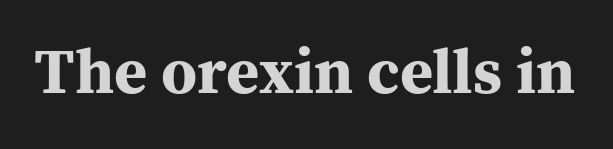
The image shows 64 px bold serif type, upright; set normal letter spacing, not underlined; medium stroke contrast and a medium x-height.
